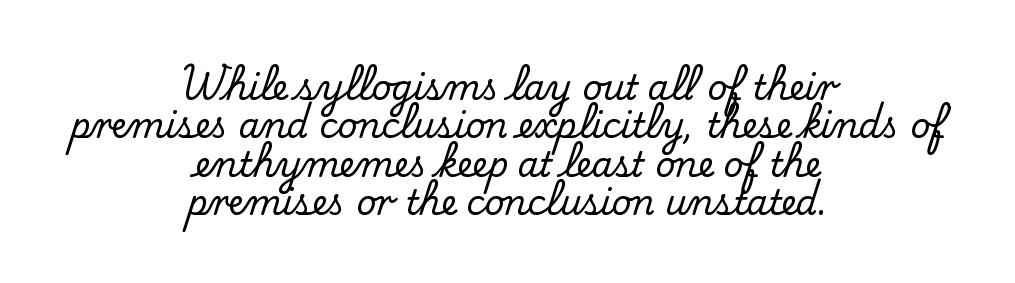
Reading down the block, each line starts at a different indent, mirrored at its end. Standard letterfit; no display-style spreading of the glyphs. The space between consecutive lines is stingy. Spacing verdict: proportional, widths tailored to each character. No word sits above an underline.
